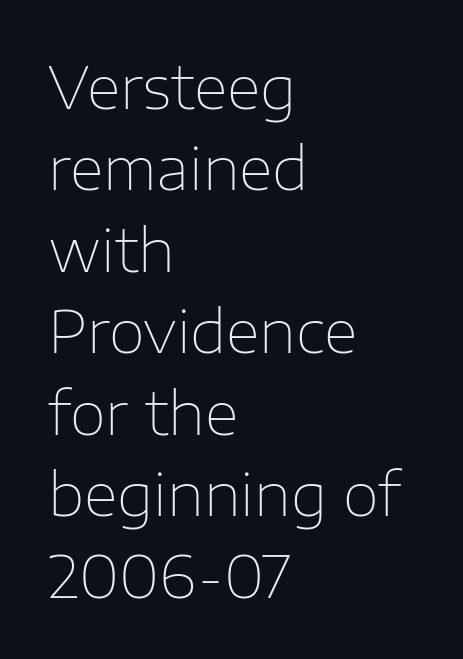
Q: Is the text bold? A: No.
Q: Is the text italic (slanted)? A: No, it is upright.
Q: Is the typeface a serif or a sans-serif typeface? A: Sans-serif.
Q: Is the text underlined? A: No.
Q: How is the paragraph aligned? A: Left-aligned.
Q: Is the spacing between letters normal or unusually wide? A: Normal.
Q: Is the spacing between lines tight, normal or loose? A: Normal.
Q: Width (condensed, normal, or wide)? A: Normal.
Q: Stroke contrast? A: Low.
Q: x-height? A: Medium.
Q: Monospaced? A: No.
